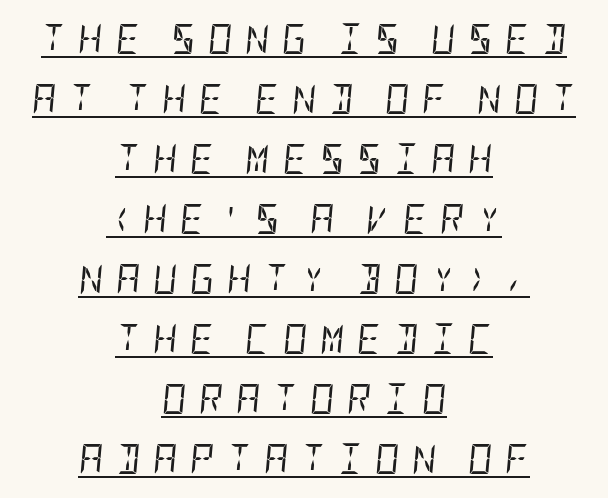
The image shows 30 px regular-weight, condensed type, italic (leaning right); set centered, loose line spacing (2.0x), unusually wide letter spacing (+0.42 em), underlined; low stroke contrast and a large x-height.
